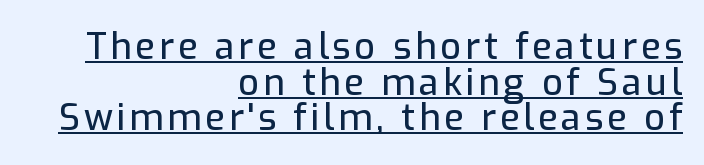
{"serif": "no", "italic": "no", "width": "normal", "stroke_contrast": "low", "x_height": "medium", "monospaced": "no", "underline": "yes", "align": "right", "line_spacing": "tight", "line_spacing_ratio": 0.99, "glyph_px": 36}
